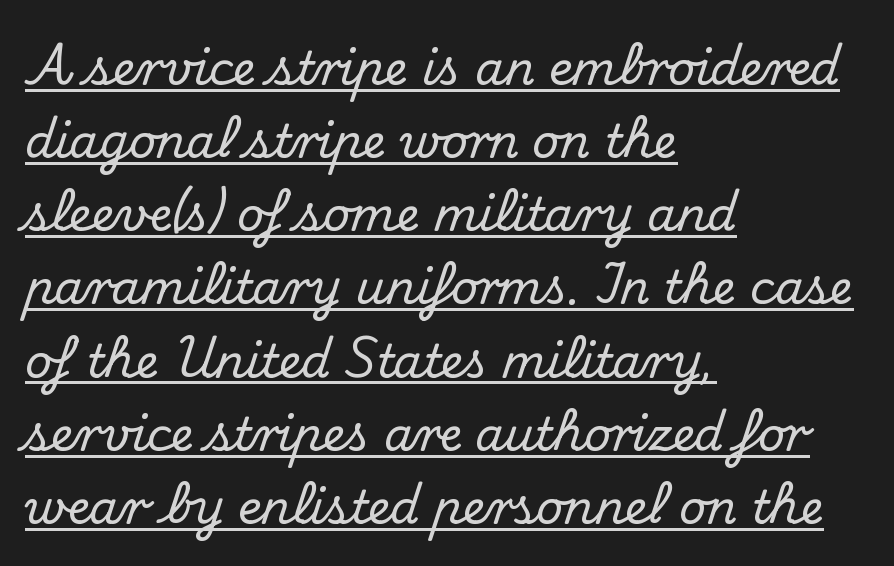
Does the copy run flush right? No — it runs flush left. Spacing verdict: proportional, widths tailored to each character. A rule runs beneath these lines of type.
